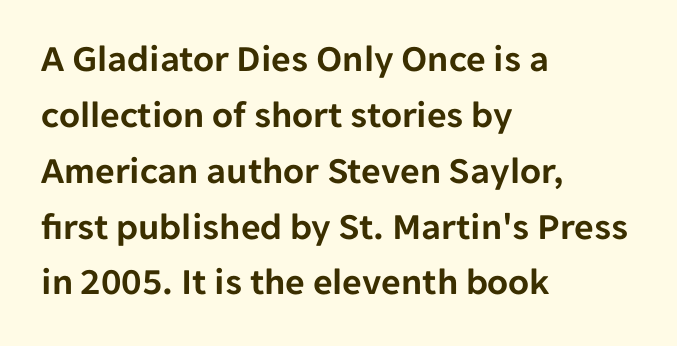
Q: Is the text italic (slanted)? A: No, it is upright.
Q: Is the typeface a serif or a sans-serif typeface? A: Sans-serif.
Q: Is the text underlined? A: No.
Q: How is the paragraph aligned? A: Left-aligned.
Q: Is the spacing between letters normal or unusually wide? A: Normal.
Q: Is the spacing between lines tight, normal or loose? A: Normal.
Q: Width (condensed, normal, or wide)? A: Normal.
Q: Stroke contrast? A: Low.
Q: x-height? A: Medium.
Q: Monospaced? A: No.
